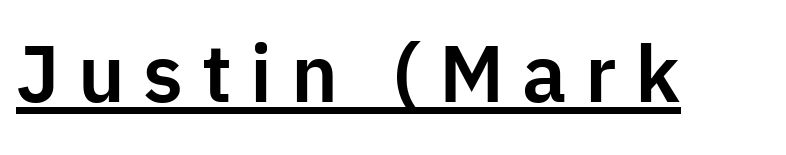
Q: Is the text italic (slanted)? A: No, it is upright.
Q: Is the typeface a serif or a sans-serif typeface? A: Sans-serif.
Q: Is the text underlined? A: Yes.
Q: Is the spacing between letters normal or unusually wide? A: Unusually wide.
Q: Width (condensed, normal, or wide)? A: Normal.
Q: Stroke contrast? A: Low.
Q: x-height? A: Medium.
Q: Monospaced? A: No.
